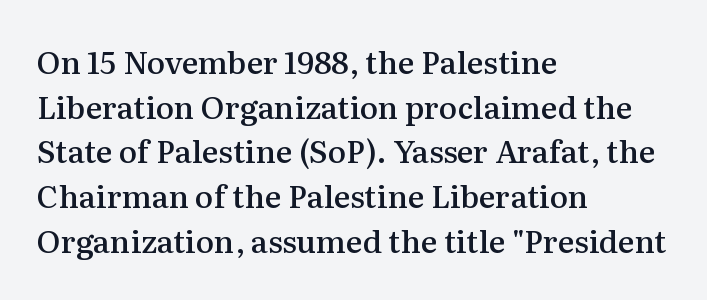
Q: Is the text bold? A: Semi-bold.
Q: Is the text italic (slanted)? A: No, it is upright.
Q: Is the typeface a serif or a sans-serif typeface? A: Serif.
Q: Is the text underlined? A: No.
Q: How is the paragraph aligned? A: Left-aligned.
Q: Is the spacing between letters normal or unusually wide? A: Normal.
Q: Is the spacing between lines tight, normal or loose? A: Normal.
Q: Width (condensed, normal, or wide)? A: Normal.
Q: Stroke contrast? A: Medium.
Q: x-height? A: Medium.
Q: Monospaced? A: No.
